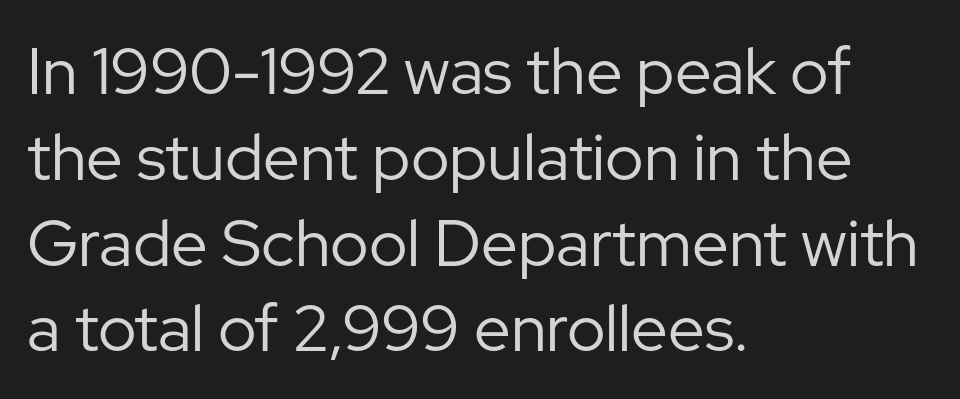
Q: Is the text bold? A: No.
Q: Is the text italic (slanted)? A: No, it is upright.
Q: Is the typeface a serif or a sans-serif typeface? A: Sans-serif.
Q: Is the text underlined? A: No.
Q: How is the paragraph aligned? A: Left-aligned.
Q: Is the spacing between letters normal or unusually wide? A: Normal.
Q: Is the spacing between lines tight, normal or loose? A: Normal.
Q: Width (condensed, normal, or wide)? A: Normal.
Q: Stroke contrast? A: Low.
Q: x-height? A: Medium.
Q: Monospaced? A: No.
